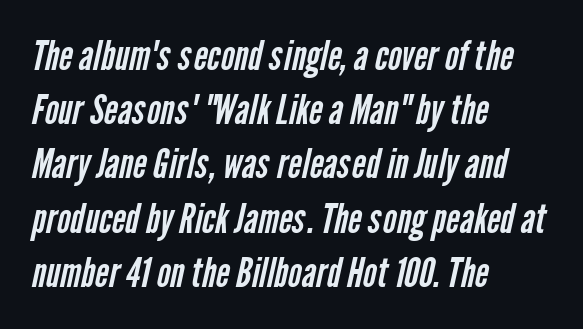
The letterforms sit shoulder to shoulder at normal distance. Spacing verdict: proportional, widths tailored to each character. Regarding serifs, this sample does without them. This rendering uses left alignment, leaving the right contour irregular. No letter is thick-stroked: the sample isn't bold.
